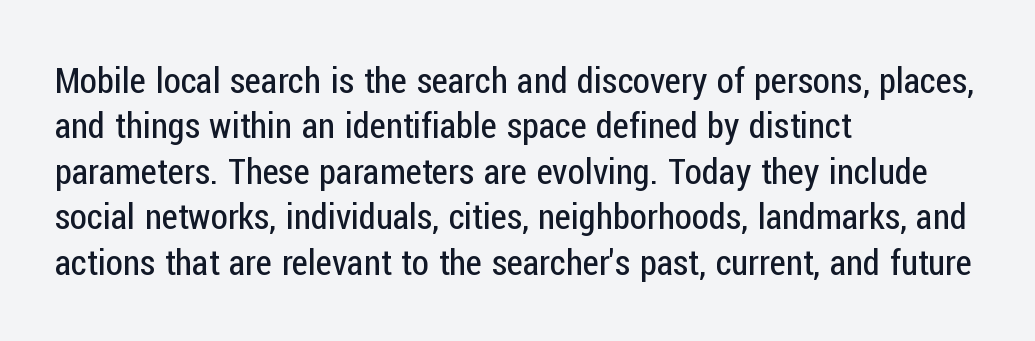
Font category for this specimen: sans-serif. Reading down the column, the eye jumps a familiar distance to each next line. Horizontal alignment here is leftward, the default for most running prose. These lines are rendered in a variable-pitch font. Rule under the text: the space is simply empty. The lettering holds an erect, upright posture throughout.
